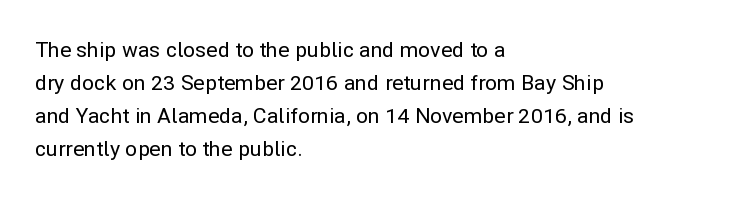
Q: Is the text italic (slanted)? A: No, it is upright.
Q: Is the text underlined? A: No.
Q: How is the paragraph aligned? A: Left-aligned.
Q: Is the spacing between letters normal or unusually wide? A: Normal.
Q: Is the spacing between lines tight, normal or loose? A: Normal.
